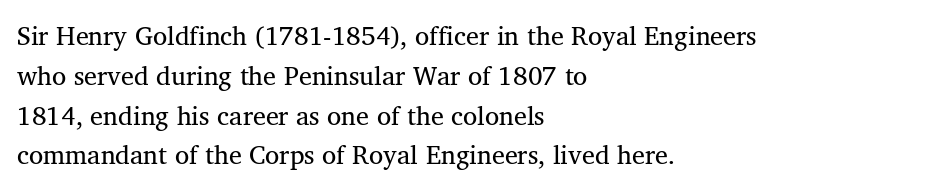
Q: Is the text bold? A: No.
Q: Is the text italic (slanted)? A: No, it is upright.
Q: Is the text underlined? A: No.
Q: How is the paragraph aligned? A: Left-aligned.
Q: Is the spacing between letters normal or unusually wide? A: Normal.
Q: Is the spacing between lines tight, normal or loose? A: Normal.
